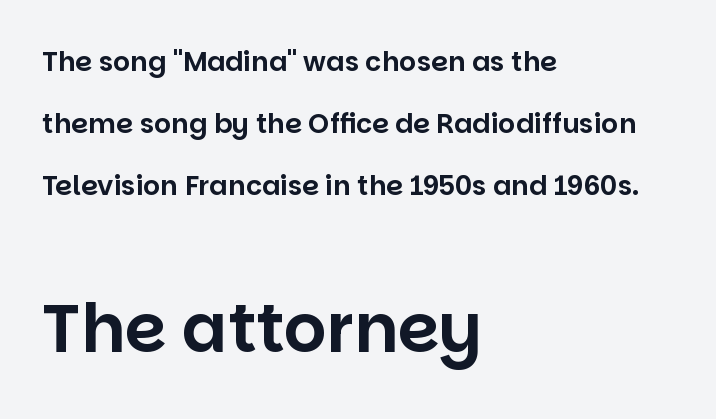
The image shows 67 px sans-serif type, upright; set left-aligned, loose line spacing (2.29x), normal letter spacing, not underlined; the second (bottom) block is 2.48x larger; low stroke contrast and a large x-height.
